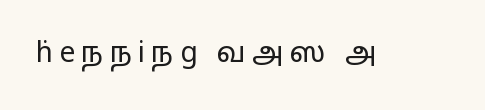
The typeface has the unassuming heft of standard copy or less. Letter spacing: wide. You can tell it's not italic because the verticals are truly vertical. The passage shown is not underscored anywhere.
